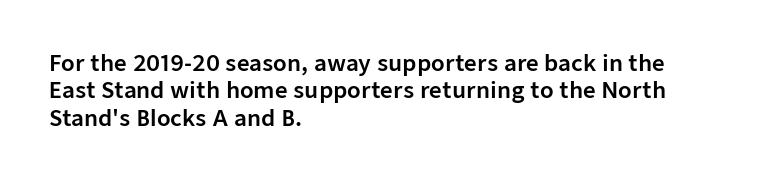
Q: Is the text italic (slanted)? A: No, it is upright.
Q: Is the text underlined? A: No.
Q: How is the paragraph aligned? A: Left-aligned.
Q: Is the spacing between letters normal or unusually wide? A: Normal.
Q: Is the spacing between lines tight, normal or loose? A: Normal.
